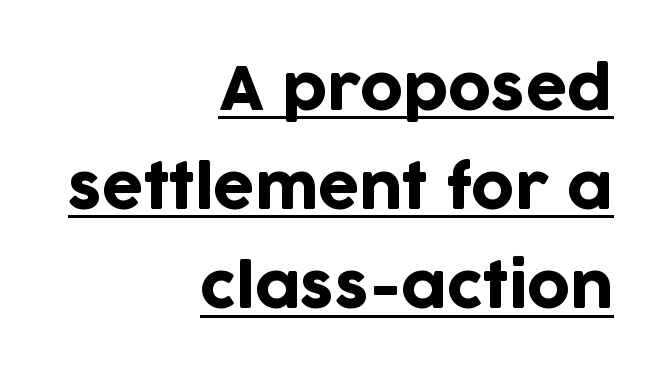
The string is rendered with underlining switched on. The lettering holds an erect, upright posture throughout. This is sans-serif lettering, the kind often seen on screens and signage. Regular leading.
